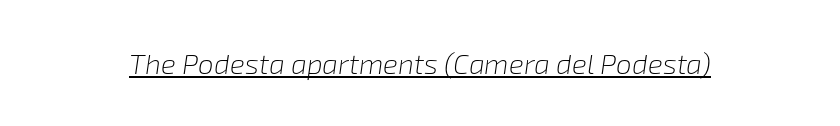
Q: Is the text bold? A: No.
Q: Is the text italic (slanted)? A: Yes, it leans right by about 8 degrees.
Q: Is the text underlined? A: Yes.
Q: Is the spacing between letters normal or unusually wide? A: Normal.
Q: Width (condensed, normal, or wide)? A: Normal.
Q: Stroke contrast? A: Low.
Q: x-height? A: Medium.
Q: Monospaced? A: No.
